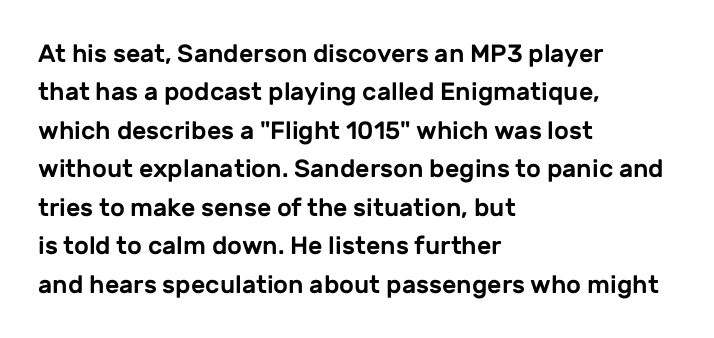
Q: Is the text italic (slanted)? A: No, it is upright.
Q: Is the text underlined? A: No.
Q: How is the paragraph aligned? A: Left-aligned.
Q: Is the spacing between letters normal or unusually wide? A: Normal.
Q: Is the spacing between lines tight, normal or loose? A: Normal.
